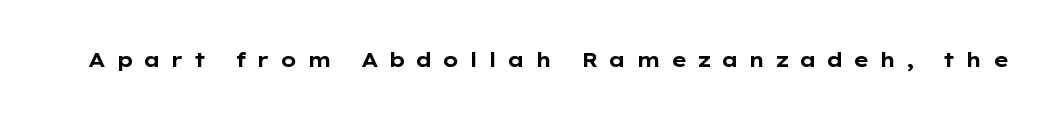
Check the space under the baseline: it is left empty. Strong, thick strokes mark this as bold type. Compared with typical body copy, the letter spacing here is much looser. The letters stand upright; this is a roman face.
